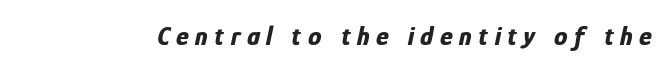
Q: Is the text bold? A: Yes.
Q: Is the text italic (slanted)? A: Yes, it leans right by about 12 degrees.
Q: Is the text underlined? A: No.
Q: Is the spacing between letters normal or unusually wide? A: Unusually wide.
